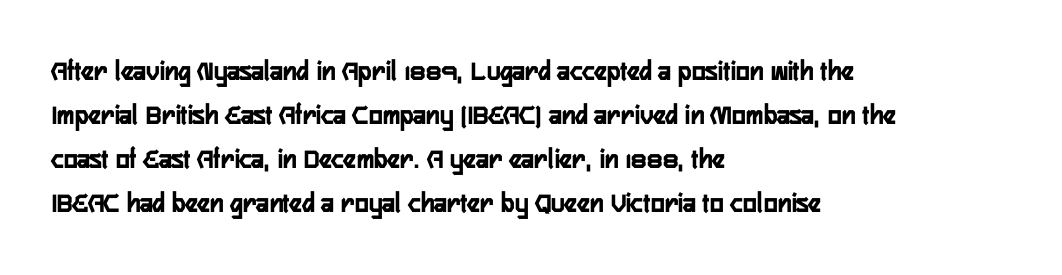
Successive baselines arrive at the customary interval. Look at the tracking — it's just the regular setting, nothing added. Anything drawn beneath the words? Only blank space. The font is running at its bold setting.
